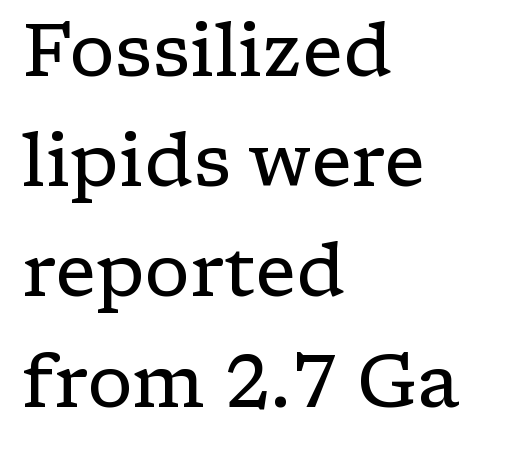
Q: Is the text bold? A: No.
Q: Is the text italic (slanted)? A: No, it is upright.
Q: Is the typeface a serif or a sans-serif typeface? A: Serif.
Q: Is the text underlined? A: No.
Q: How is the paragraph aligned? A: Left-aligned.
Q: Is the spacing between letters normal or unusually wide? A: Normal.
Q: Is the spacing between lines tight, normal or loose? A: Normal.
Q: Width (condensed, normal, or wide)? A: Wide.
Q: Stroke contrast? A: Low.
Q: x-height? A: Medium.
Q: Monospaced? A: No.
